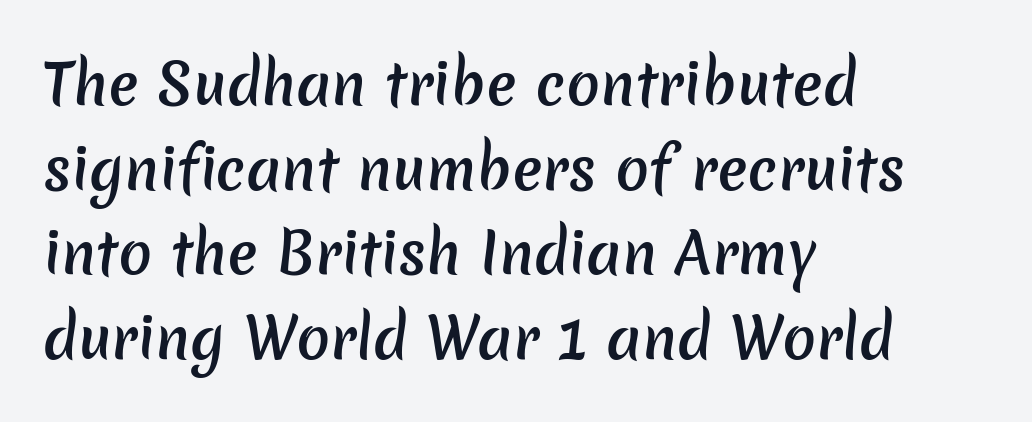
Q: Is the text bold? A: Semi-bold.
Q: Is the typeface a serif or a sans-serif typeface? A: Sans-serif.
Q: Is the text underlined? A: No.
Q: How is the paragraph aligned? A: Left-aligned.
Q: Is the spacing between letters normal or unusually wide? A: Normal.
Q: Is the spacing between lines tight, normal or loose? A: Normal.
Q: Width (condensed, normal, or wide)? A: Normal.
Q: Stroke contrast? A: Low.
Q: x-height? A: Medium.
Q: Monospaced? A: No.
